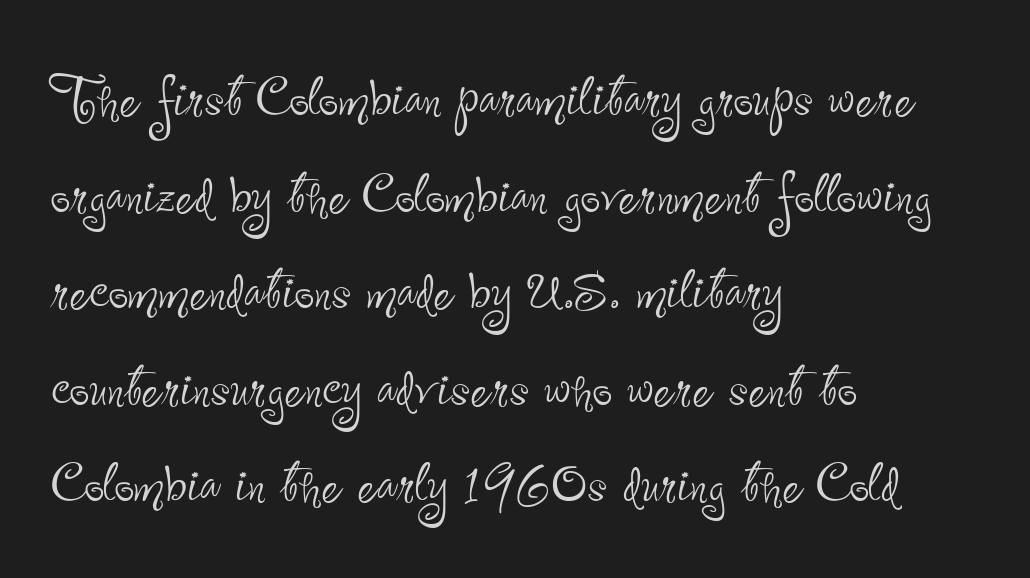
The image shows 70 px thin, condensed sans-serif type; set left-aligned, normal line spacing (1.38x), normal letter spacing, not underlined; low stroke contrast and a small x-height.
